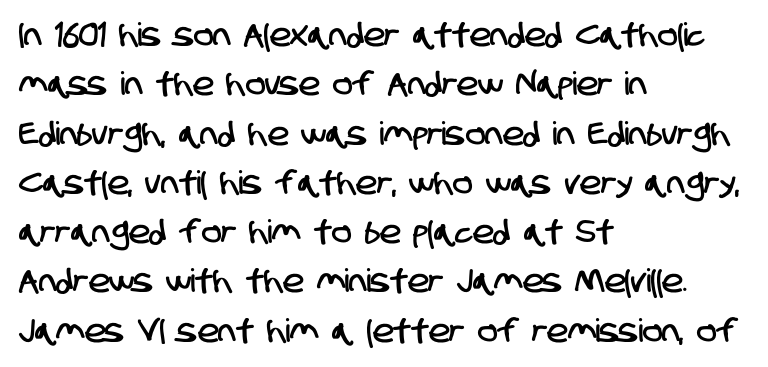
Q: Is the typeface a serif or a sans-serif typeface? A: Sans-serif.
Q: Is the text underlined? A: No.
Q: How is the paragraph aligned? A: Left-aligned.
Q: Is the spacing between letters normal or unusually wide? A: Normal.
Q: Is the spacing between lines tight, normal or loose? A: Normal.
Q: Width (condensed, normal, or wide)? A: Condensed.
Q: Stroke contrast? A: Low.
Q: x-height? A: Large.
Q: Monospaced? A: No.
